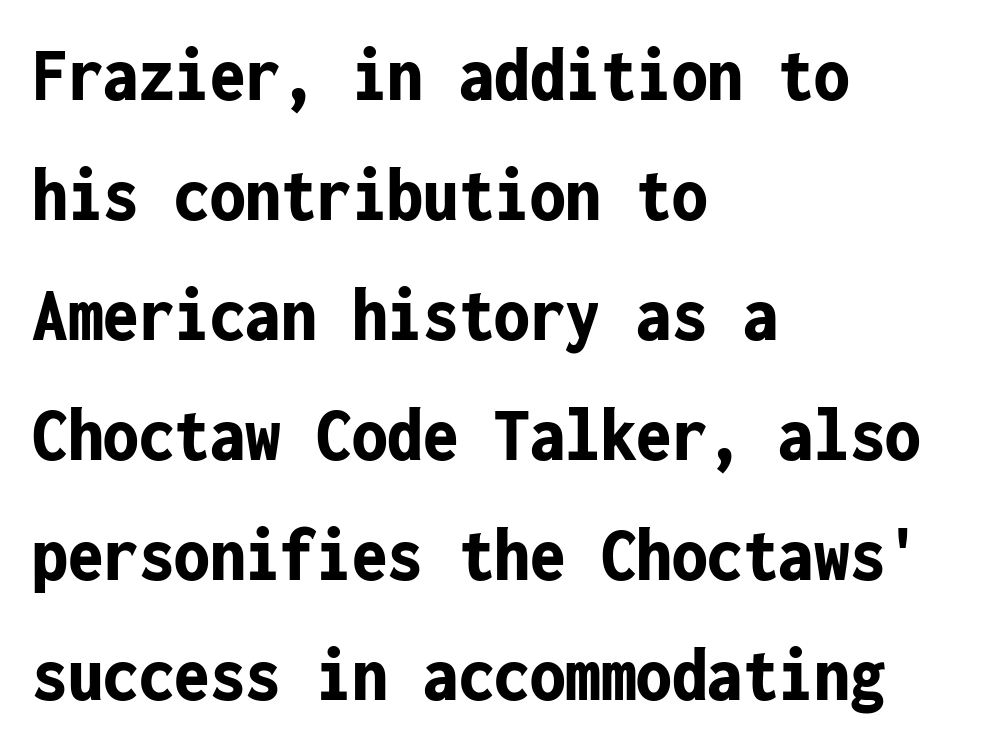
Examine the stroke ends and you'll find no serifs. Strokes here are thick enough to call this a true bold. The gaps between neighbouring characters are ordinary and unremarkable. Nope, not italic — everything's standing straight. The rendering uses a moderate line-height, typical for paragraphs. The ragged edge is on the right, which tells us the setting is flush left.
